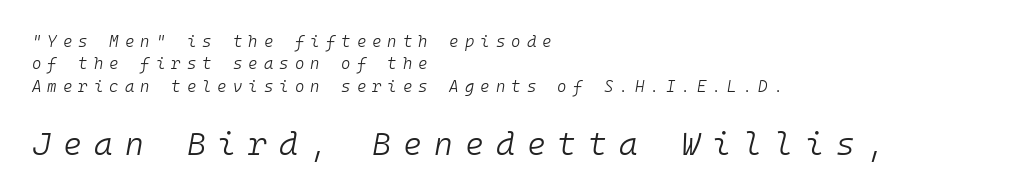
{"italic": "yes", "lean": "right", "slant_degrees": 10, "bold": "no", "weight": "light", "width": "normal", "stroke_contrast": "low", "x_height": "medium", "monospaced": "yes", "underline": "no", "align": "left", "line_spacing": "normal", "line_spacing_ratio": 1.4, "letter_spacing": "wide", "letter_spacing_em": 0.38, "larger_block": "second", "size_ratio": 2.0, "glyph_px": 32}
